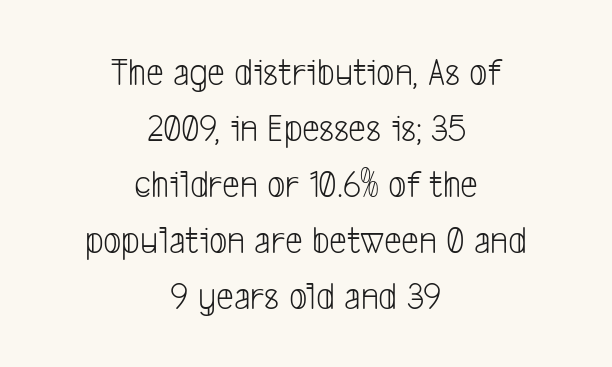
Q: Is the text bold? A: No.
Q: Is the typeface a serif or a sans-serif typeface? A: Sans-serif.
Q: Is the text underlined? A: No.
Q: How is the paragraph aligned? A: Centered.
Q: Is the spacing between letters normal or unusually wide? A: Normal.
Q: Is the spacing between lines tight, normal or loose? A: Normal.
Q: Width (condensed, normal, or wide)? A: Condensed.
Q: Stroke contrast? A: Low.
Q: x-height? A: Medium.
Q: Monospaced? A: No.
